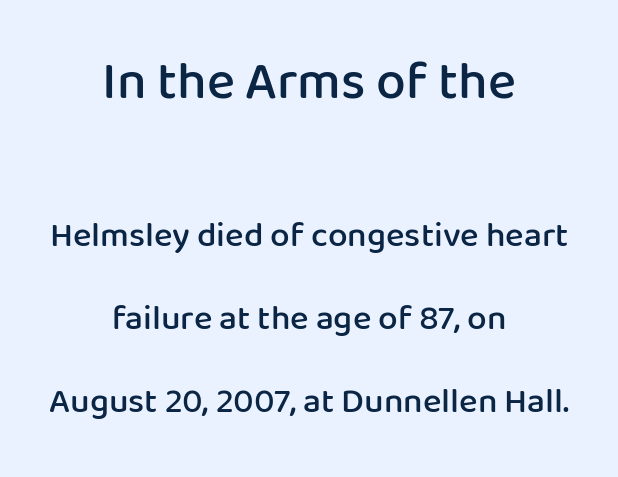
Q: Is the text bold? A: Semi-bold.
Q: Is the text italic (slanted)? A: No, it is upright.
Q: Is the typeface a serif or a sans-serif typeface? A: Sans-serif.
Q: Is the text underlined? A: No.
Q: How is the paragraph aligned? A: Centered.
Q: Is the spacing between letters normal or unusually wide? A: Normal.
Q: Is the spacing between lines tight, normal or loose? A: Loose.
Q: Which block of text is set in a larger size, the first (top) or the second (bottom)? A: The first (top) one.
Q: Width (condensed, normal, or wide)? A: Normal.
Q: Stroke contrast? A: Low.
Q: x-height? A: Medium.
Q: Monospaced? A: No.
